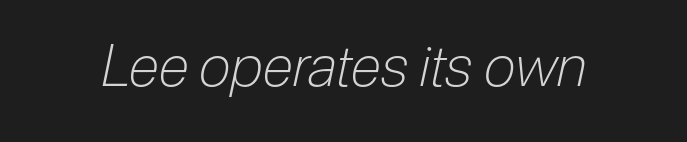
The image shows 57 px light, condensed type, italic (leaning right); set normal letter spacing, not underlined; low stroke contrast and a medium x-height.
